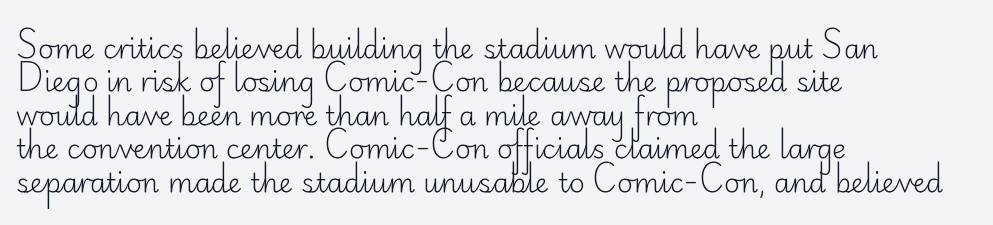
Q: Is the text bold? A: No.
Q: Is the text italic (slanted)? A: No, it is upright.
Q: Is the text underlined? A: No.
Q: How is the paragraph aligned? A: Left-aligned.
Q: Is the spacing between letters normal or unusually wide? A: Normal.
